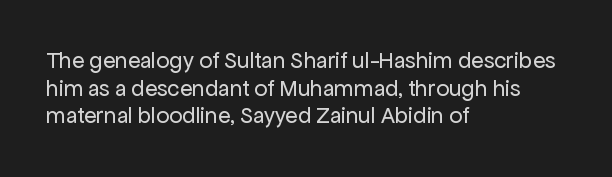
Unlike italic type, these characters show no tilt at all. The string is rendered with underlining switched off. The lines are quadded left. Tracking here is standard; glyphs follow each other at the usual distance. The letters look calm and open, with moderate or lighter stems.
